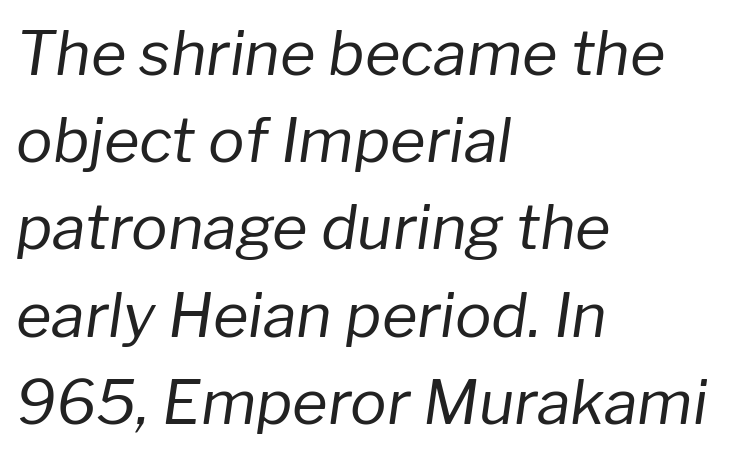
Q: Is the text bold? A: No.
Q: Is the text italic (slanted)? A: Yes, it leans right by about 8 degrees.
Q: Is the text underlined? A: No.
Q: How is the paragraph aligned? A: Left-aligned.
Q: Is the spacing between letters normal or unusually wide? A: Normal.
Q: Is the spacing between lines tight, normal or loose? A: Normal.
Q: Width (condensed, normal, or wide)? A: Normal.
Q: Stroke contrast? A: Low.
Q: x-height? A: Medium.
Q: Monospaced? A: No.
